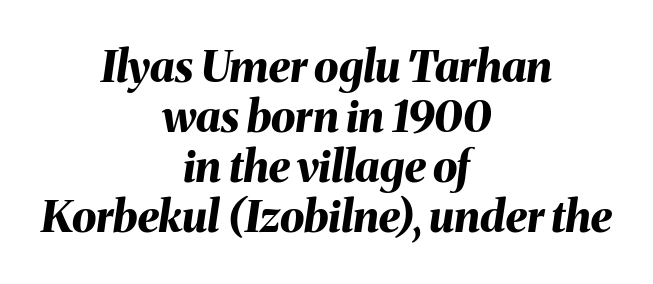
{"italic": "yes", "lean": "right", "slant_degrees": 8, "bold": "yes", "weight": "bold", "width": "normal", "stroke_contrast": "medium", "x_height": "medium", "monospaced": "no", "underline": "no", "align": "center", "line_spacing": "tight", "line_spacing_ratio": 1.14, "letter_spacing": "normal", "letter_spacing_em": 0.0, "glyph_px": 44}
